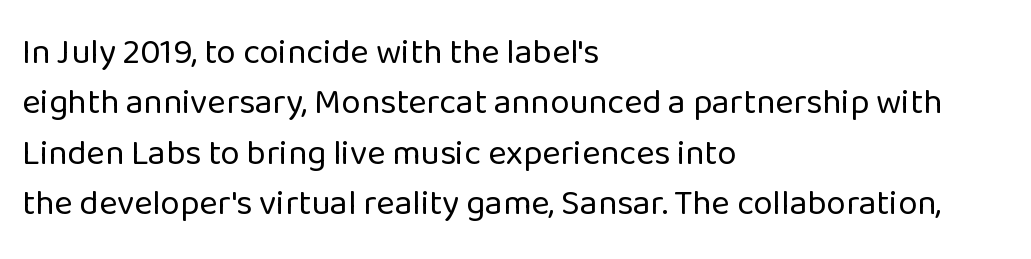
The image shows 35 px regular-weight sans-serif type, upright; set left-aligned, normal line spacing (1.44x), normal letter spacing, not underlined; low stroke contrast and a medium x-height.
